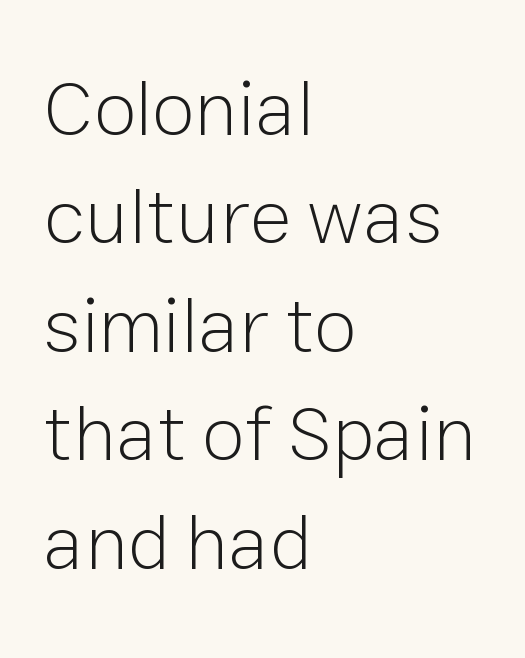
Q: Is the text bold? A: No.
Q: Is the text italic (slanted)? A: No, it is upright.
Q: Is the typeface a serif or a sans-serif typeface? A: Sans-serif.
Q: Is the text underlined? A: No.
Q: How is the paragraph aligned? A: Left-aligned.
Q: Is the spacing between letters normal or unusually wide? A: Normal.
Q: Is the spacing between lines tight, normal or loose? A: Normal.
Q: Width (condensed, normal, or wide)? A: Normal.
Q: Stroke contrast? A: Low.
Q: x-height? A: Medium.
Q: Monospaced? A: No.
